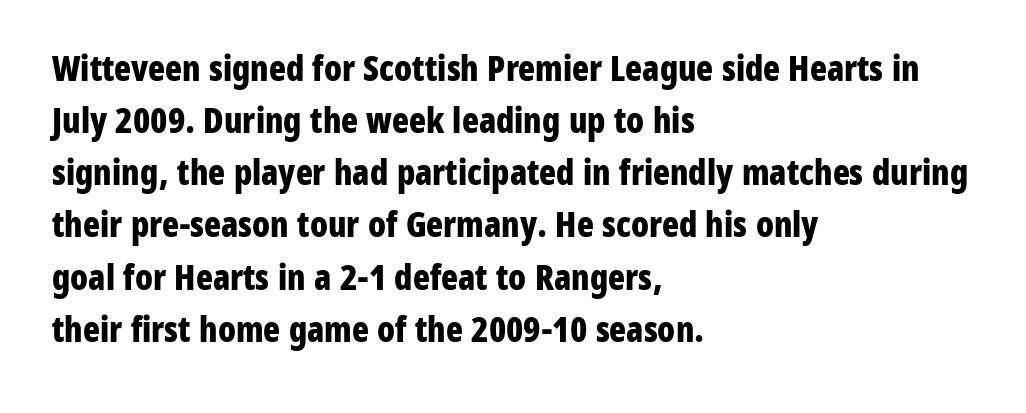
{"serif": "no", "italic": "no", "bold": "yes", "weight": "bold", "width": "condensed", "stroke_contrast": "low", "x_height": "medium", "monospaced": "no", "underline": "no", "align": "left", "line_spacing": "normal", "line_spacing_ratio": 1.49, "letter_spacing": "normal", "letter_spacing_em": 0.0, "glyph_px": 35}
